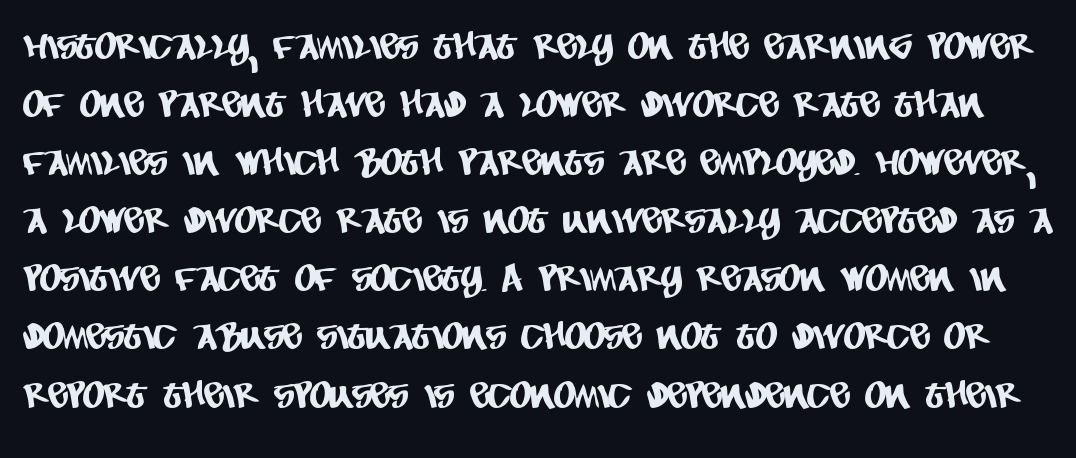
{"serif": "no", "width": "condensed", "stroke_contrast": "low", "x_height": "large", "monospaced": "no", "underline": "no", "line_spacing": "normal", "line_spacing_ratio": 1.57, "letter_spacing": "normal", "letter_spacing_em": 0.0, "glyph_px": 37}
